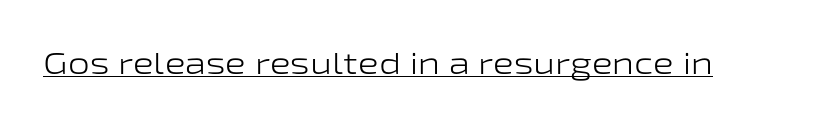
{"serif": "no", "italic": "no", "bold": "no", "weight": "light", "width": "wide", "stroke_contrast": "low", "x_height": "medium", "monospaced": "no", "underline": "yes", "letter_spacing": "normal", "letter_spacing_em": 0.0, "glyph_px": 31}
